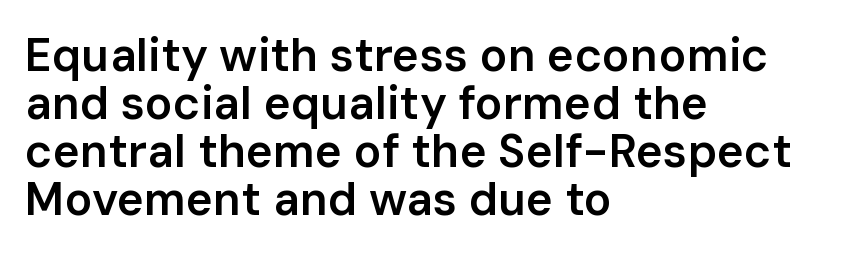
The image shows 46 px semibold sans-serif type, upright; set left-aligned, tight line spacing (1.04x), normal letter spacing, not underlined; low stroke contrast and a medium x-height.
